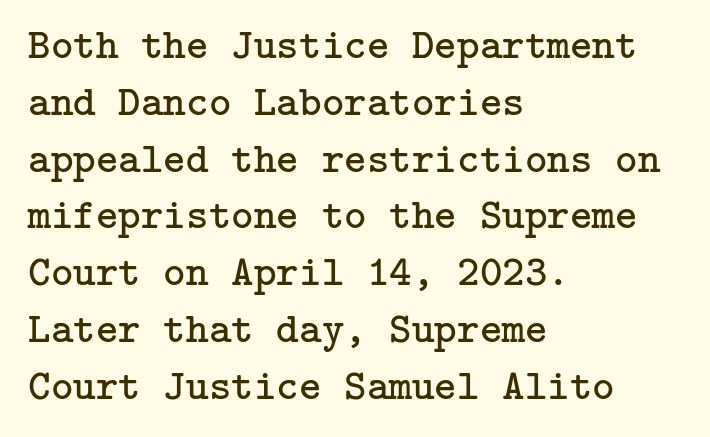
Unlike a clean sans, this face finishes its strokes with serifs. The font sits on the lighter half of the weight spectrum, regular included. Observe the ordinary spacing: letters are neighbours, not strangers. You can tell it's not italic because the verticals are truly vertical. Interline gaps are of average width in this sample.
